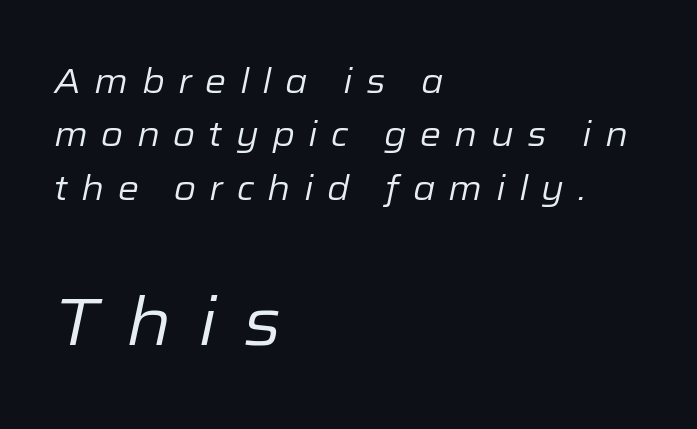
Q: Is the text bold? A: No.
Q: Is the text italic (slanted)? A: Yes, it leans right by about 12 degrees.
Q: Is the text underlined? A: No.
Q: How is the paragraph aligned? A: Left-aligned.
Q: Is the spacing between letters normal or unusually wide? A: Unusually wide.
Q: Is the spacing between lines tight, normal or loose? A: Normal.
Q: Which block of text is set in a larger size, the first (top) or the second (bottom)? A: The second (bottom) one.
Q: Width (condensed, normal, or wide)? A: Normal.
Q: Stroke contrast? A: Low.
Q: x-height? A: Medium.
Q: Monospaced? A: No.
